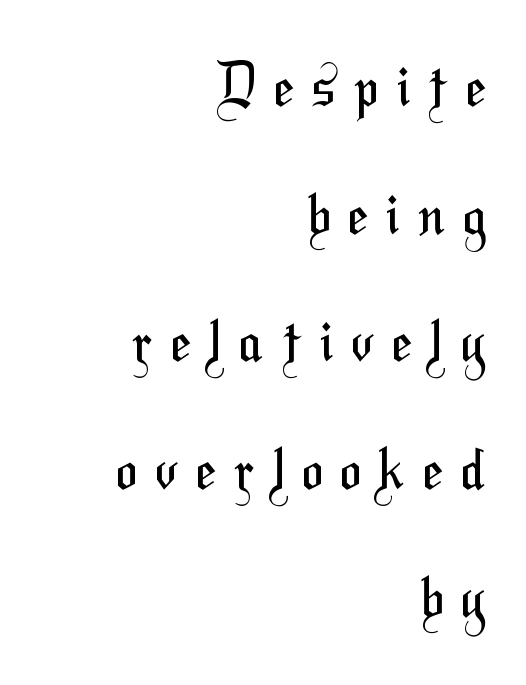
{"serif": "no", "bold": "no", "weight": "regular", "width": "condensed", "stroke_contrast": "medium", "x_height": "medium", "monospaced": "no", "underline": "no", "align": "right", "line_spacing": "loose", "line_spacing_ratio": 2.24, "letter_spacing": "wide", "letter_spacing_em": 0.33, "glyph_px": 57}
